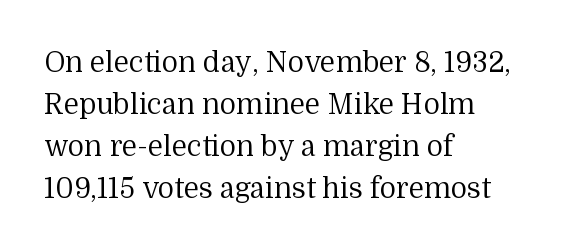
Q: Is the text bold? A: No.
Q: Is the text italic (slanted)? A: No, it is upright.
Q: Is the typeface a serif or a sans-serif typeface? A: Serif.
Q: Is the text underlined? A: No.
Q: How is the paragraph aligned? A: Left-aligned.
Q: Is the spacing between letters normal or unusually wide? A: Normal.
Q: Is the spacing between lines tight, normal or loose? A: Normal.
Q: Width (condensed, normal, or wide)? A: Normal.
Q: Stroke contrast? A: Medium.
Q: x-height? A: Medium.
Q: Monospaced? A: No.
